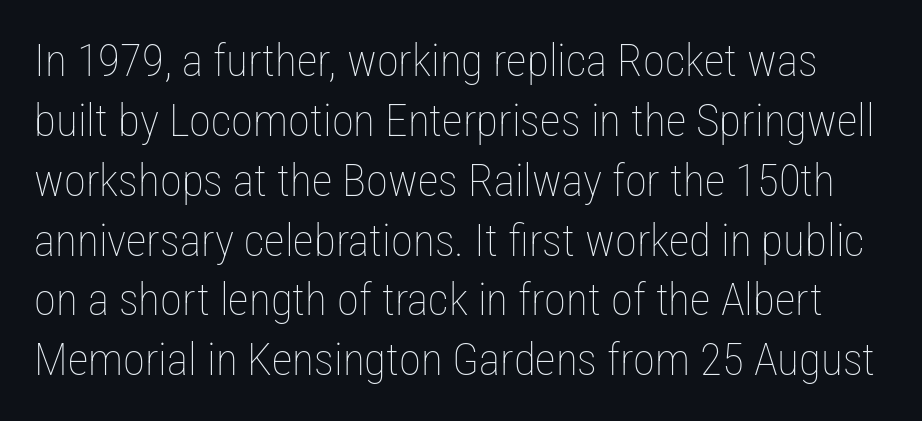
Q: Is the text bold? A: No.
Q: Is the text italic (slanted)? A: No, it is upright.
Q: Is the text underlined? A: No.
Q: Is the spacing between letters normal or unusually wide? A: Normal.
Q: Is the spacing between lines tight, normal or loose? A: Normal.
Q: Width (condensed, normal, or wide)? A: Condensed.
Q: Stroke contrast? A: Low.
Q: x-height? A: Medium.
Q: Monospaced? A: No.
